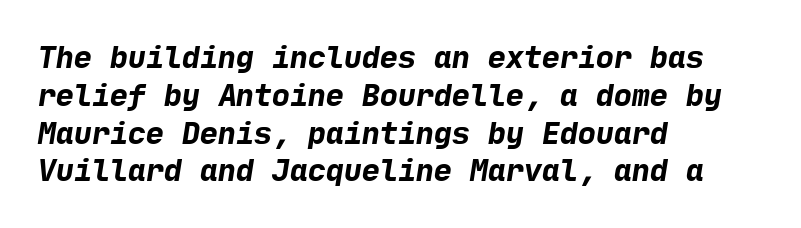
Letter spacing: default. The text block is weighted toward the left margin, trailing off unevenly rightward. These lines sit exactly where default settings would place them. Typesetter's note: full bold, strokes at maximum text heaviness.
